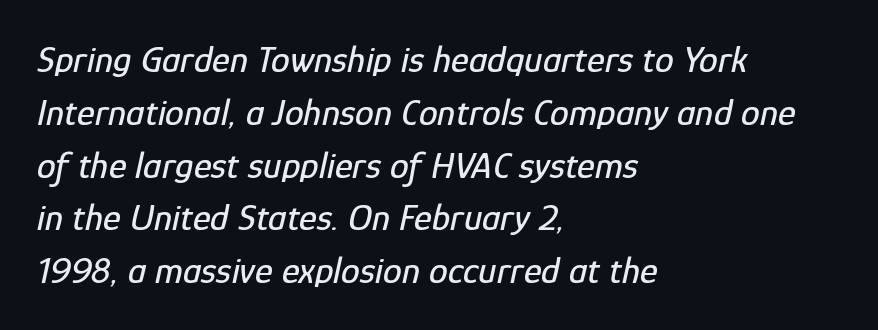
The image shows 38 px condensed type, italic (leaning right); set left-aligned, normal line spacing (1.39x), normal letter spacing, not underlined; low stroke contrast and a medium x-height.
